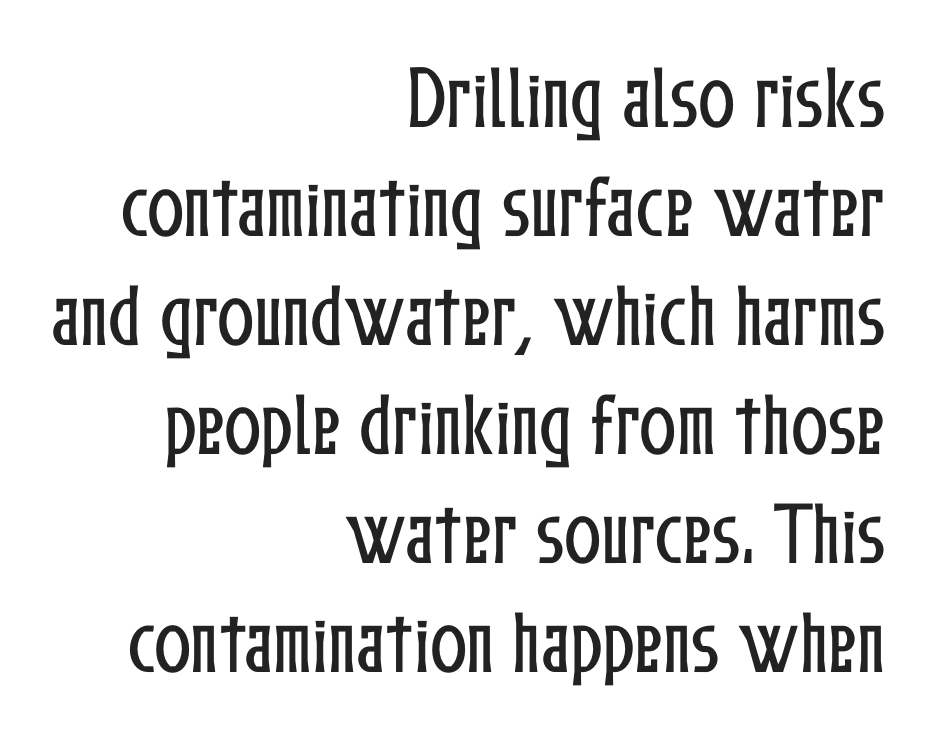
Line ends are locked; line starts wander. Glance below the letters and you will spot only blank space. Notice how descenders clear the ascenders below comfortably — that's standard leading. This sample uses an upright cut, with every glyph sitting square on the baseline. Here the designer chose a conventional face with non-uniform glyph widths.
